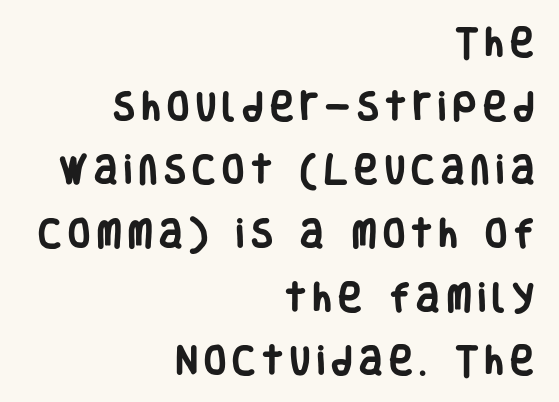
Note: no serifs on the glyphs. The font's upright variant was chosen for this text. The gap between lines stays unmarked. The gaps between neighbouring characters are conspicuously large. In terms of leading, this rendering errs on the spacious side. The letters advance in unequal steps, a hallmark of proportional type.
